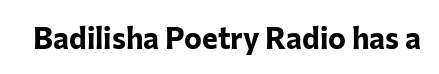
The image shows 30 px bold sans-serif type, upright; set normal letter spacing, not underlined; low stroke contrast and a medium x-height.
